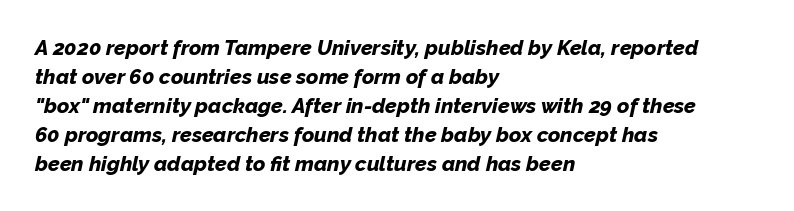
Q: Is the text bold? A: Yes.
Q: Is the text italic (slanted)? A: Yes, it leans right by about 12 degrees.
Q: Is the text underlined? A: No.
Q: How is the paragraph aligned? A: Left-aligned.
Q: Is the spacing between letters normal or unusually wide? A: Normal.
Q: Is the spacing between lines tight, normal or loose? A: Normal.
